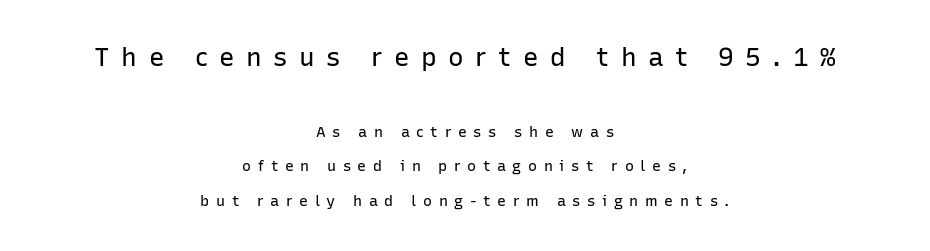
The image shows 26 px text type, upright; set centered, loose line spacing (2.3x), unusually wide letter spacing (+0.44 em), not underlined; the first (top) block is 1.73x larger.
